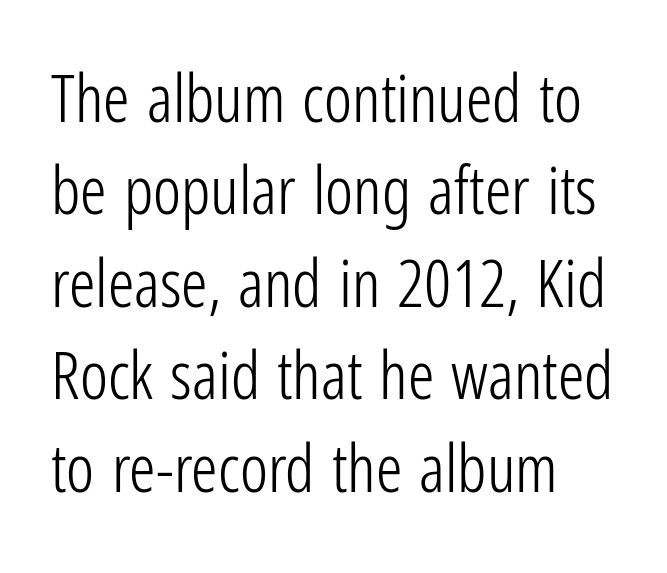
Q: Is the text bold? A: No.
Q: Is the text italic (slanted)? A: No, it is upright.
Q: Is the typeface a serif or a sans-serif typeface? A: Sans-serif.
Q: Is the text underlined? A: No.
Q: How is the paragraph aligned? A: Left-aligned.
Q: Is the spacing between letters normal or unusually wide? A: Normal.
Q: Is the spacing between lines tight, normal or loose? A: Normal.
Q: Width (condensed, normal, or wide)? A: Condensed.
Q: Stroke contrast? A: Low.
Q: x-height? A: Medium.
Q: Monospaced? A: No.
